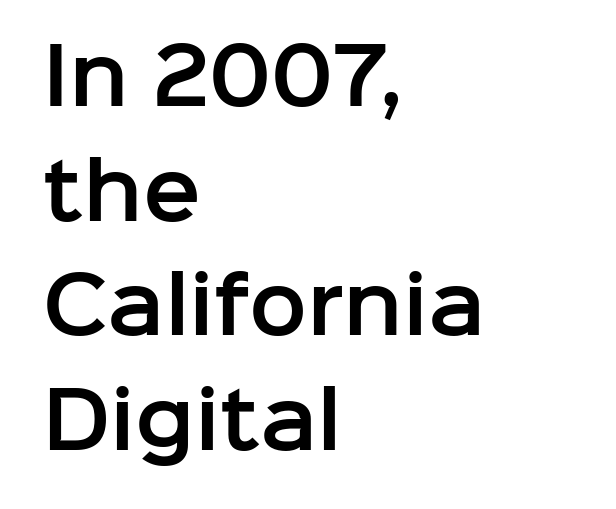
The image shows 77 px sans-serif type, upright; set left-aligned, normal line spacing (1.49x), normal letter spacing, not underlined; low stroke contrast and a medium x-height.
